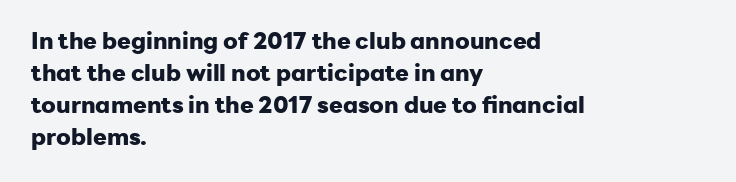
Q: Is the text bold? A: Yes.
Q: Is the text italic (slanted)? A: No, it is upright.
Q: Is the text underlined? A: No.
Q: How is the paragraph aligned? A: Left-aligned.
Q: Is the spacing between letters normal or unusually wide? A: Normal.
Q: Is the spacing between lines tight, normal or loose? A: Normal.
